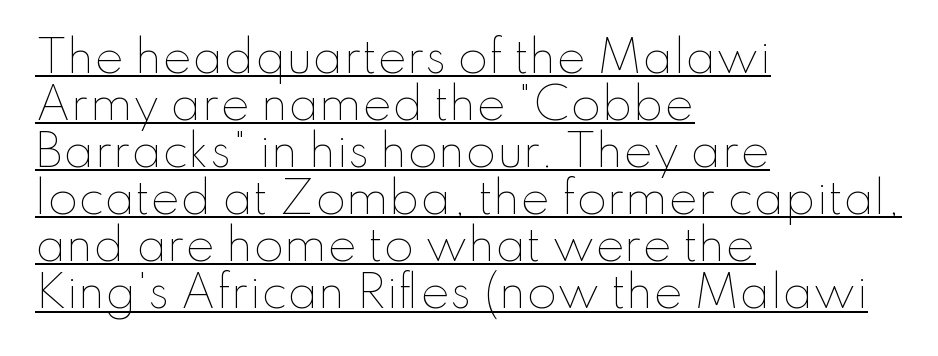
{"italic": "no", "bold": "no", "weight": "thin", "width": "normal", "stroke_contrast": "low", "x_height": "small", "monospaced": "no", "underline": "yes", "align": "left", "line_spacing": "tight", "line_spacing_ratio": 1.07, "letter_spacing": "normal", "letter_spacing_em": 0.0, "glyph_px": 44}
